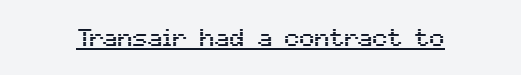
{"italic": "no", "underline": "yes", "letter_spacing": "normal", "letter_spacing_em": 0.0, "glyph_px": 25}
